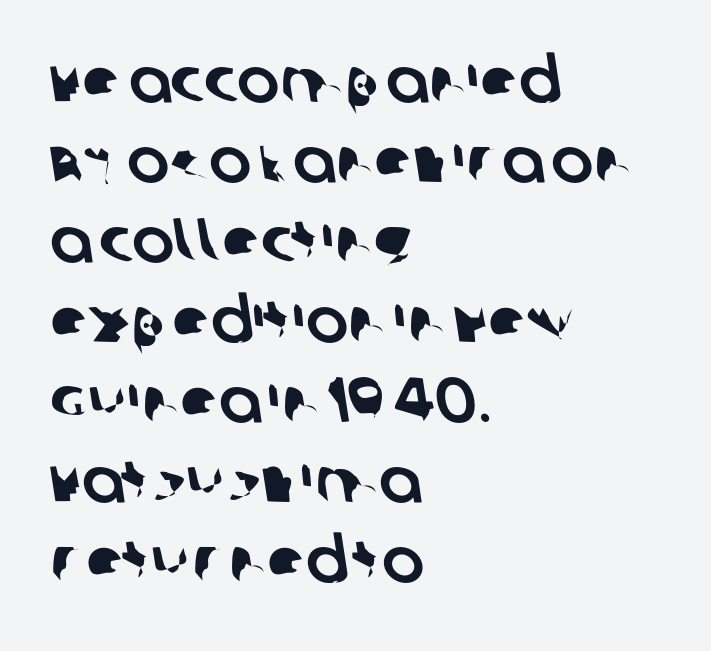
{"serif": "no", "width": "normal", "stroke_contrast": "low", "x_height": "large", "monospaced": "no", "underline": "no", "align": "left", "line_spacing": "normal", "line_spacing_ratio": 1.27, "letter_spacing": "normal", "letter_spacing_em": 0.0, "glyph_px": 63}
